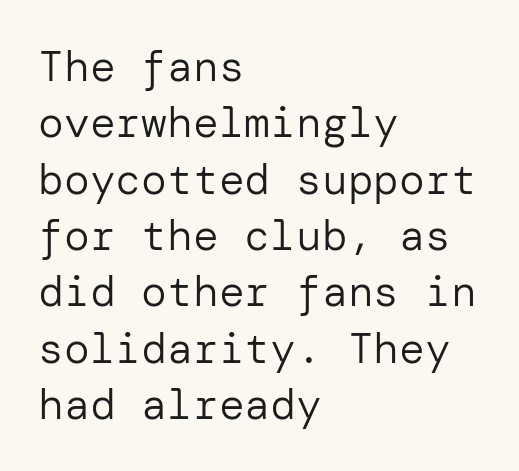
The image shows 43 px regular-weight sans-serif type, upright; set left-aligned, normal line spacing (1.31x), normal letter spacing, not underlined; low stroke contrast and a medium x-height.
